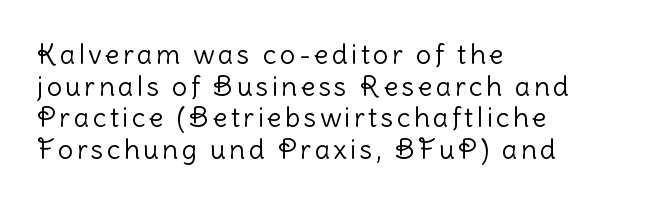
The passage is arranged the way most books set body copy — flush left. The specimen reads as upright at a glance. This rendering features lettering with no underline. The face looks like a standard text weight, possibly lighter.
